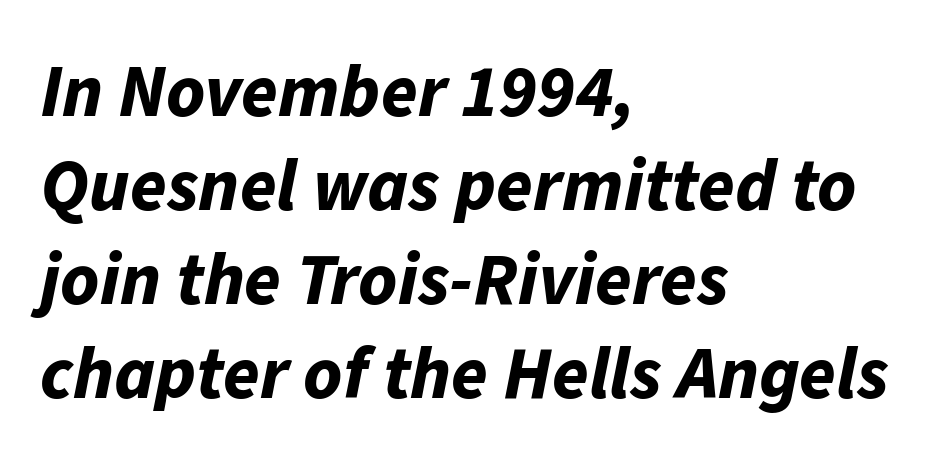
The image shows 74 px bold type, italic (leaning right); set left-aligned, normal line spacing (1.27x), normal letter spacing, not underlined; low stroke contrast and a medium x-height.
